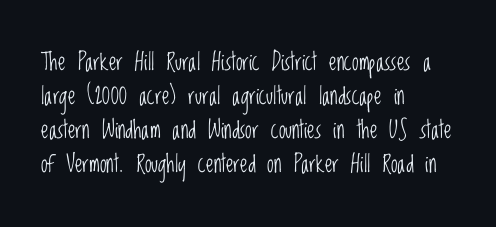
Q: Is the text bold? A: No.
Q: Is the text italic (slanted)? A: No, it is upright.
Q: Is the text underlined? A: No.
Q: How is the paragraph aligned? A: Left-aligned.
Q: Is the spacing between letters normal or unusually wide? A: Normal.
Q: Is the spacing between lines tight, normal or loose? A: Normal.
